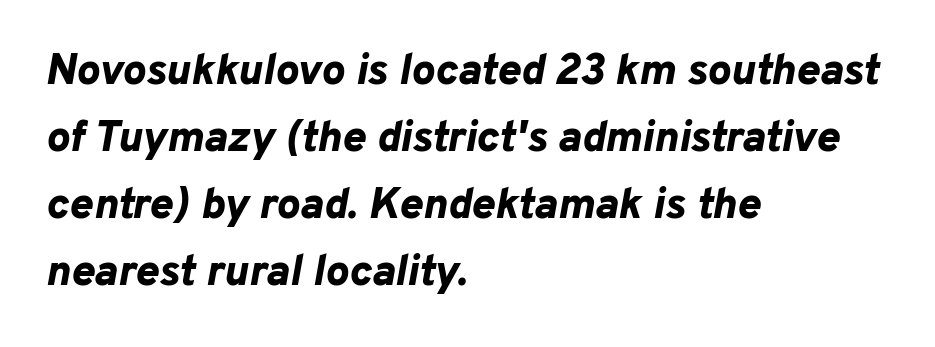
{"italic": "yes", "lean": "right", "slant_degrees": 10, "bold": "yes", "weight": "bold", "width": "normal", "stroke_contrast": "low", "x_height": "medium", "monospaced": "no", "underline": "no", "align": "left", "line_spacing": "normal", "line_spacing_ratio": 1.52, "letter_spacing": "normal", "letter_spacing_em": 0.0, "glyph_px": 44}
